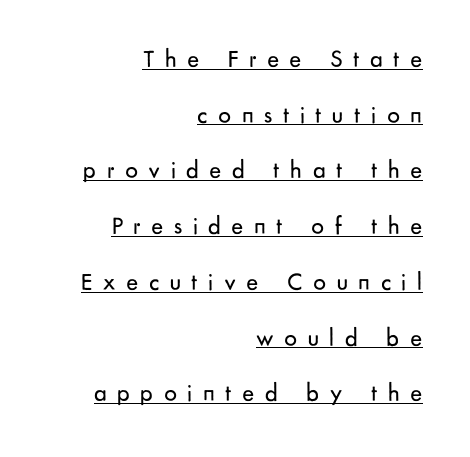
The image shows 25 px text type, upright; set right-aligned, loose line spacing (2.23x), unusually wide letter spacing (+0.42 em), underlined.
